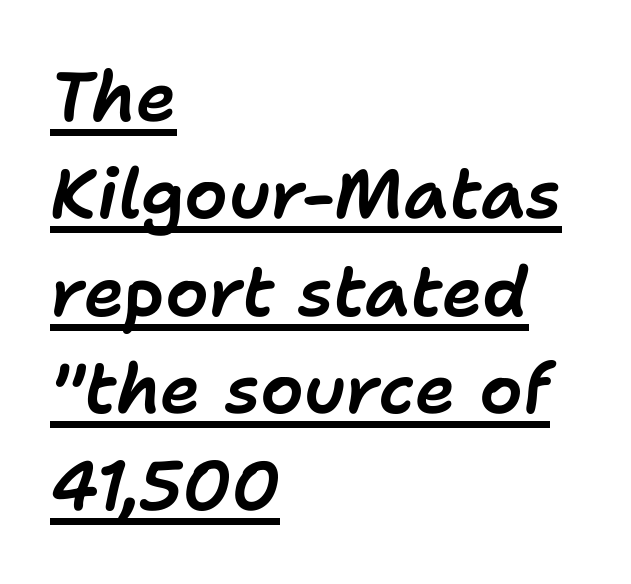
Q: Is the text italic (slanted)? A: Yes, it leans right by about 11 degrees.
Q: Is the text underlined? A: Yes.
Q: How is the paragraph aligned? A: Left-aligned.
Q: Is the spacing between letters normal or unusually wide? A: Normal.
Q: Is the spacing between lines tight, normal or loose? A: Normal.
Q: Width (condensed, normal, or wide)? A: Normal.
Q: Stroke contrast? A: Low.
Q: x-height? A: Medium.
Q: Monospaced? A: No.
